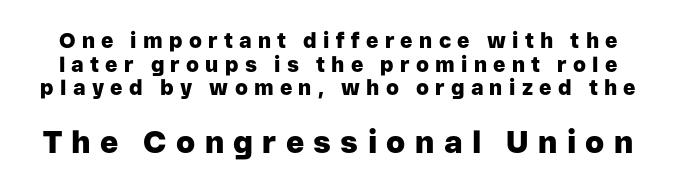
The image shows 31 px heavy sans-serif type, upright; set tight line spacing (1.12x), unusually wide letter spacing (+0.3 em), not underlined; the second (bottom) block is 1.48x larger; low stroke contrast and a medium x-height.
